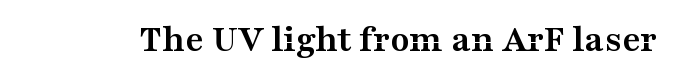
Does the type have serifs? Yes, each stem ends in a small foot. Does extra space separate the letters? No, they use regular spacing. Character widths vary here, with narrow letters taking less room than wide ones. Posture: straight, roman, zero tilt.
